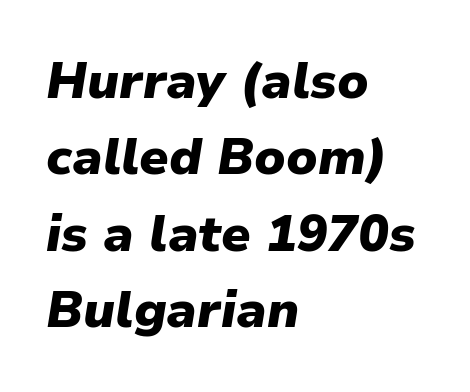
Q: Is the text bold? A: Yes.
Q: Is the text italic (slanted)? A: Yes, it leans right by about 9 degrees.
Q: Is the text underlined? A: No.
Q: How is the paragraph aligned? A: Left-aligned.
Q: Is the spacing between letters normal or unusually wide? A: Normal.
Q: Is the spacing between lines tight, normal or loose? A: Normal.
Q: Width (condensed, normal, or wide)? A: Normal.
Q: Stroke contrast? A: Low.
Q: x-height? A: Medium.
Q: Monospaced? A: No.
